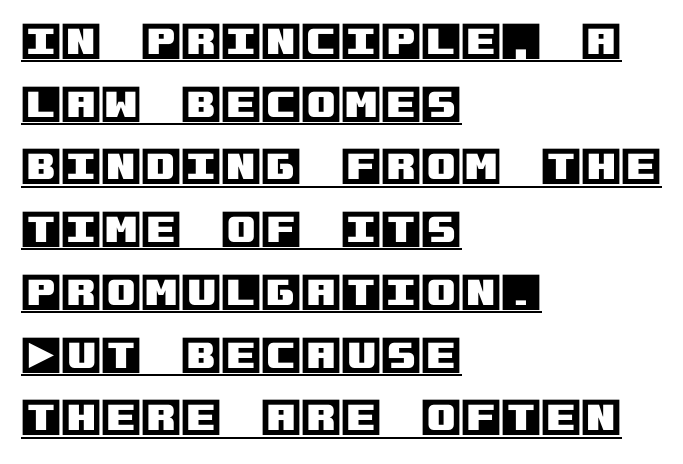
Q: Is the text italic (slanted)? A: No, it is upright.
Q: Is the text underlined? A: Yes.
Q: How is the paragraph aligned? A: Left-aligned.
Q: Is the spacing between letters normal or unusually wide? A: Normal.
Q: Is the spacing between lines tight, normal or loose? A: Normal.
Q: Width (condensed, normal, or wide)? A: Normal.
Q: x-height? A: Large.
